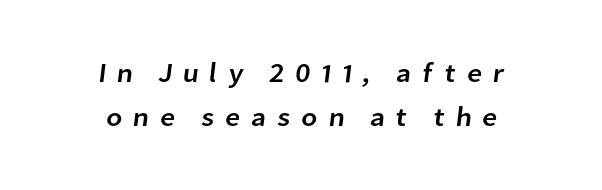
{"underline": "no", "align": "center", "line_spacing": "normal", "line_spacing_ratio": 1.63, "letter_spacing": "wide", "letter_spacing_em": 0.38, "glyph_px": 27}
